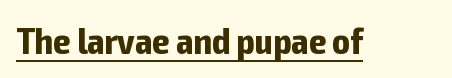
The letters carry no serifs — their stems end cleanly without finishing strokes. In terms of posture, this sample is upright. Looks like someone drew a line under every word here. Character widths vary here, with narrow letters taking less room than wide ones. The strokes are fattened all the way to bold. No extra tracking has been applied to these lines.
